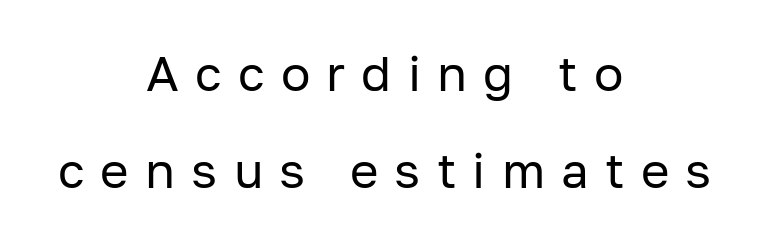
Q: Is the text bold? A: No.
Q: Is the text italic (slanted)? A: No, it is upright.
Q: Is the typeface a serif or a sans-serif typeface? A: Sans-serif.
Q: Is the text underlined? A: No.
Q: How is the paragraph aligned? A: Centered.
Q: Is the spacing between letters normal or unusually wide? A: Unusually wide.
Q: Is the spacing between lines tight, normal or loose? A: Loose.
Q: Width (condensed, normal, or wide)? A: Normal.
Q: Stroke contrast? A: Low.
Q: x-height? A: Medium.
Q: Monospaced? A: No.
